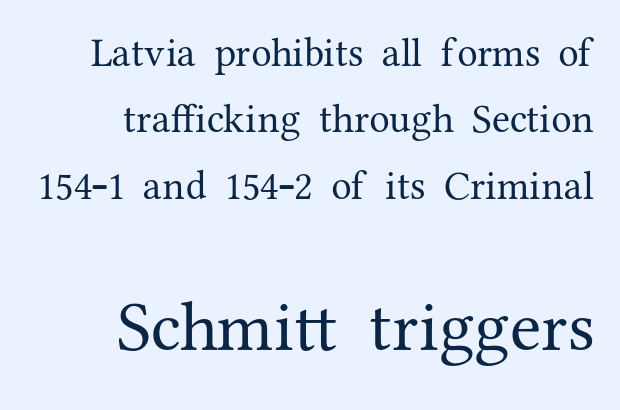
No heavy texture on the line: the type isn't bold. Words appear dense and cohesive because spacing is normal. In terms of posture, this sample is upright. The rendering uses natural spacing where letterforms have individual widths.
